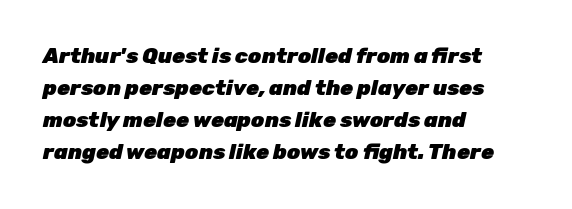
Q: Is the text bold? A: Yes.
Q: Is the text italic (slanted)? A: Yes, it leans right by about 12 degrees.
Q: Is the text underlined? A: No.
Q: How is the paragraph aligned? A: Left-aligned.
Q: Is the spacing between letters normal or unusually wide? A: Normal.
Q: Is the spacing between lines tight, normal or loose? A: Normal.
